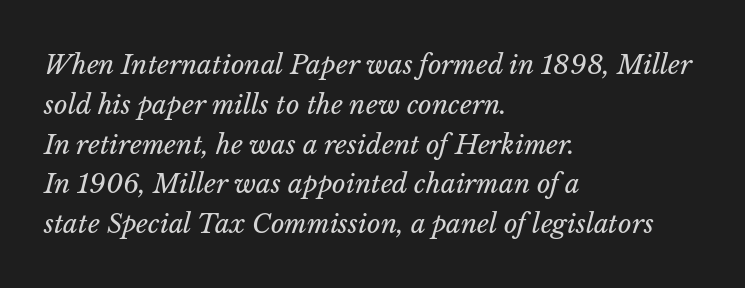
Q: Is the text bold? A: No.
Q: Is the text italic (slanted)? A: Yes, it leans right by about 14 degrees.
Q: Is the text underlined? A: No.
Q: How is the paragraph aligned? A: Left-aligned.
Q: Is the spacing between letters normal or unusually wide? A: Normal.
Q: Is the spacing between lines tight, normal or loose? A: Normal.
